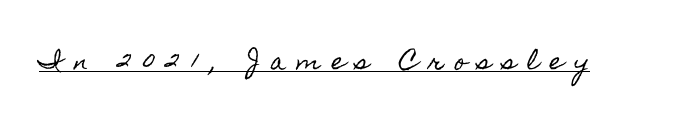
{"underline": "yes", "letter_spacing": "wide", "letter_spacing_em": 0.48, "glyph_px": 23}
